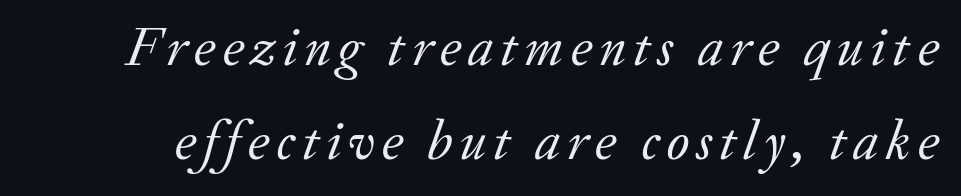
Q: Is the text bold? A: No.
Q: Is the text italic (slanted)? A: Yes, it leans right by about 20 degrees.
Q: Is the typeface a serif or a sans-serif typeface? A: Serif.
Q: Is the text underlined? A: No.
Q: Is the spacing between lines tight, normal or loose? A: Normal.
Q: Width (condensed, normal, or wide)? A: Normal.
Q: Stroke contrast? A: Low.
Q: x-height? A: Small.
Q: Monospaced? A: No.
